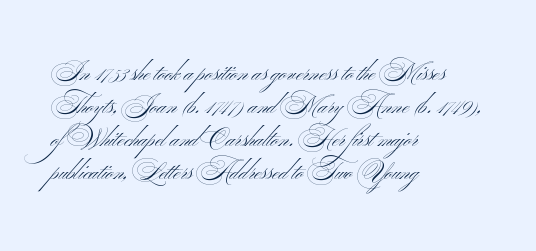
Type without underlining. Successive baselines arrive at the customary interval. The typesetting does not lean heavy: it is not bold. The text block is weighted toward the left margin, trailing off unevenly rightward. The horizontal fit of the characters is conventional and even.
